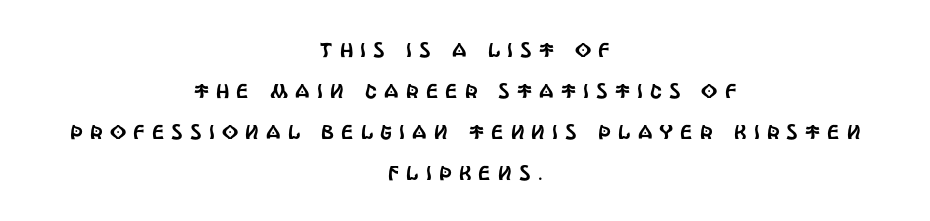
The image shows 20 px text type, upright; set centered, loose line spacing (2.05x), unusually wide letter spacing (+0.36 em), not underlined.
